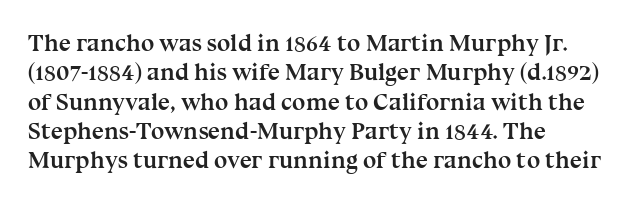
Q: Is the text bold? A: Yes.
Q: Is the text italic (slanted)? A: No, it is upright.
Q: Is the text underlined? A: No.
Q: Is the spacing between letters normal or unusually wide? A: Normal.
